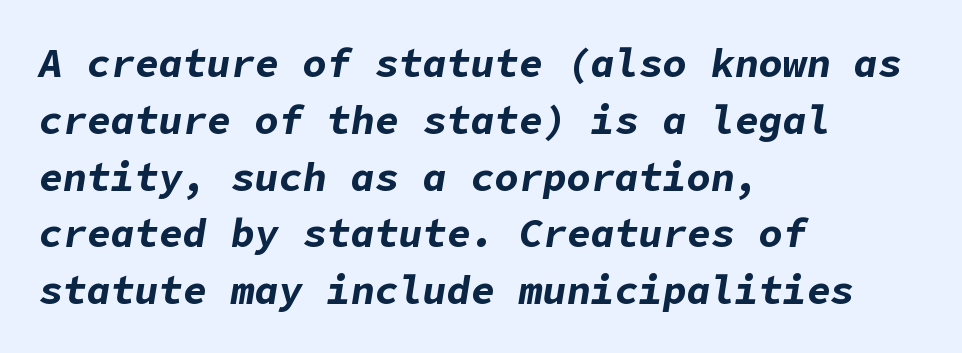
Q: Is the text bold? A: Yes.
Q: Is the text italic (slanted)? A: Yes, it leans right by about 9 degrees.
Q: Is the text underlined? A: No.
Q: How is the paragraph aligned? A: Left-aligned.
Q: Is the spacing between letters normal or unusually wide? A: Normal.
Q: Is the spacing between lines tight, normal or loose? A: Normal.
Q: Width (condensed, normal, or wide)? A: Normal.
Q: Stroke contrast? A: Low.
Q: x-height? A: Medium.
